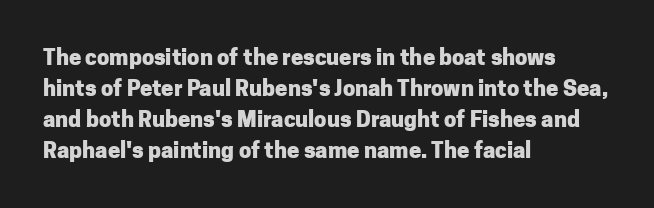
Q: Is the text bold? A: Yes.
Q: Is the text italic (slanted)? A: No, it is upright.
Q: Is the text underlined? A: No.
Q: How is the paragraph aligned? A: Left-aligned.
Q: Is the spacing between letters normal or unusually wide? A: Normal.
Q: Is the spacing between lines tight, normal or loose? A: Normal.
